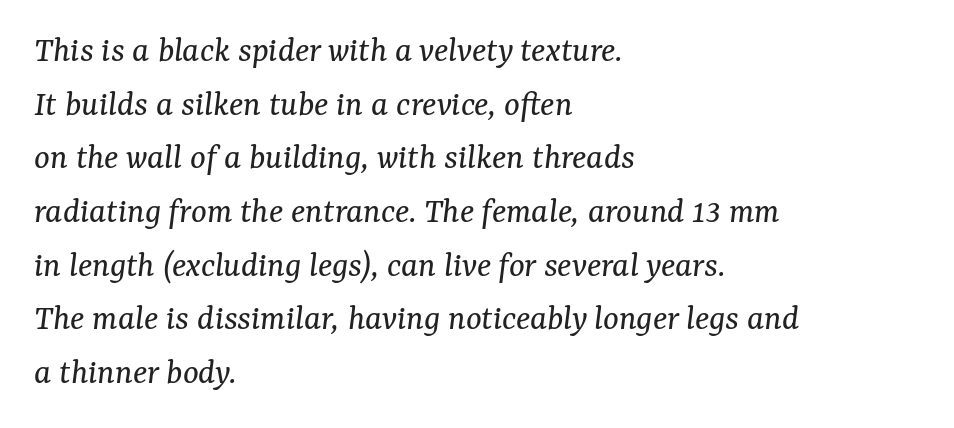
Q: Is the text bold? A: No.
Q: Is the text italic (slanted)? A: Yes, it leans right by about 7 degrees.
Q: Is the typeface a serif or a sans-serif typeface? A: Serif.
Q: Is the text underlined? A: No.
Q: How is the paragraph aligned? A: Left-aligned.
Q: Is the spacing between letters normal or unusually wide? A: Normal.
Q: Is the spacing between lines tight, normal or loose? A: Normal.
Q: Width (condensed, normal, or wide)? A: Normal.
Q: Stroke contrast? A: Medium.
Q: x-height? A: Medium.
Q: Monospaced? A: No.
